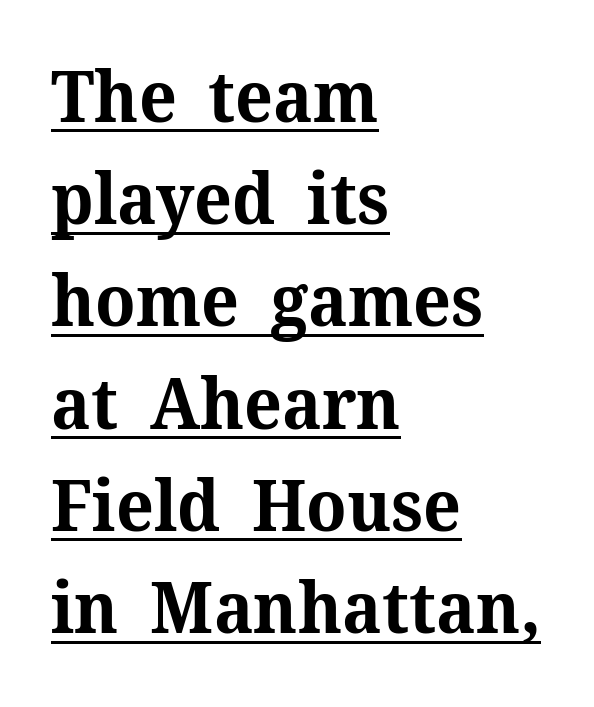
{"serif": "yes", "italic": "no", "bold": "yes", "weight": "bold", "width": "normal", "stroke_contrast": "medium", "x_height": "medium", "monospaced": "no", "underline": "yes", "align": "left", "line_spacing": "normal", "line_spacing_ratio": 1.44, "letter_spacing": "normal", "letter_spacing_em": 0.0, "glyph_px": 71}
